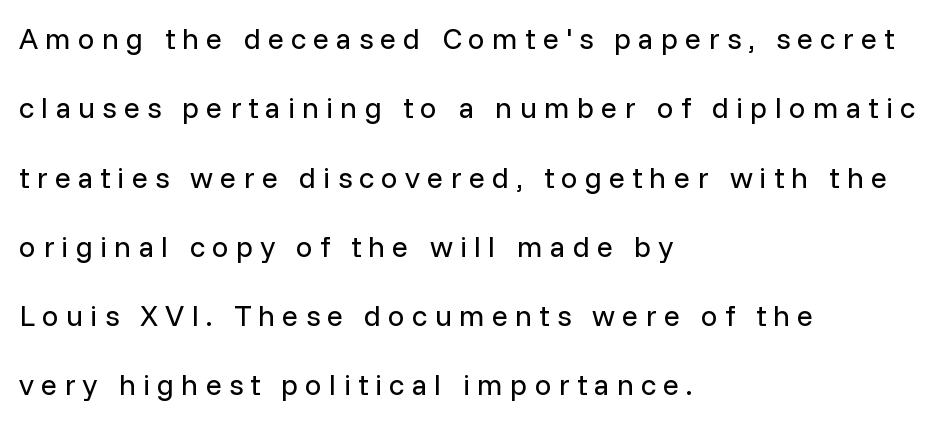
Note the varied advance widths — an 'i' is clearly narrower than an 'm'. The tracking jumps out immediately: characters are airy and widely separated. The rendering uses a large line-height, opening up the rows. These glyphs show unthickened strokes, regular width or finer. These lines are set flush left with a ragged right edge.
